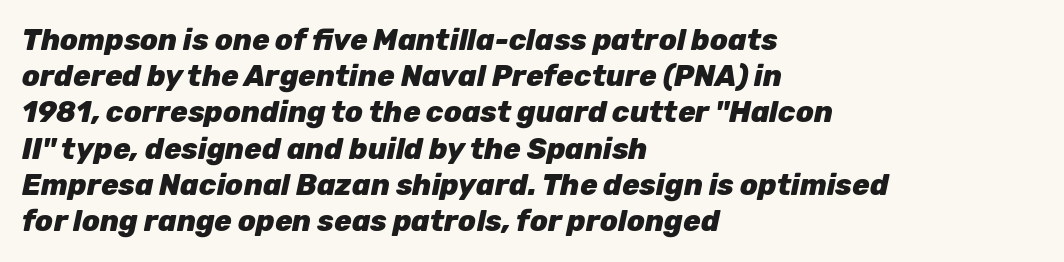
Underline: absent. The line-height multiplier appears to be the usual default. Looking at the ascenders, they clearly lean. Weight: bold. Each line starts at the same left margin while the right side varies.
